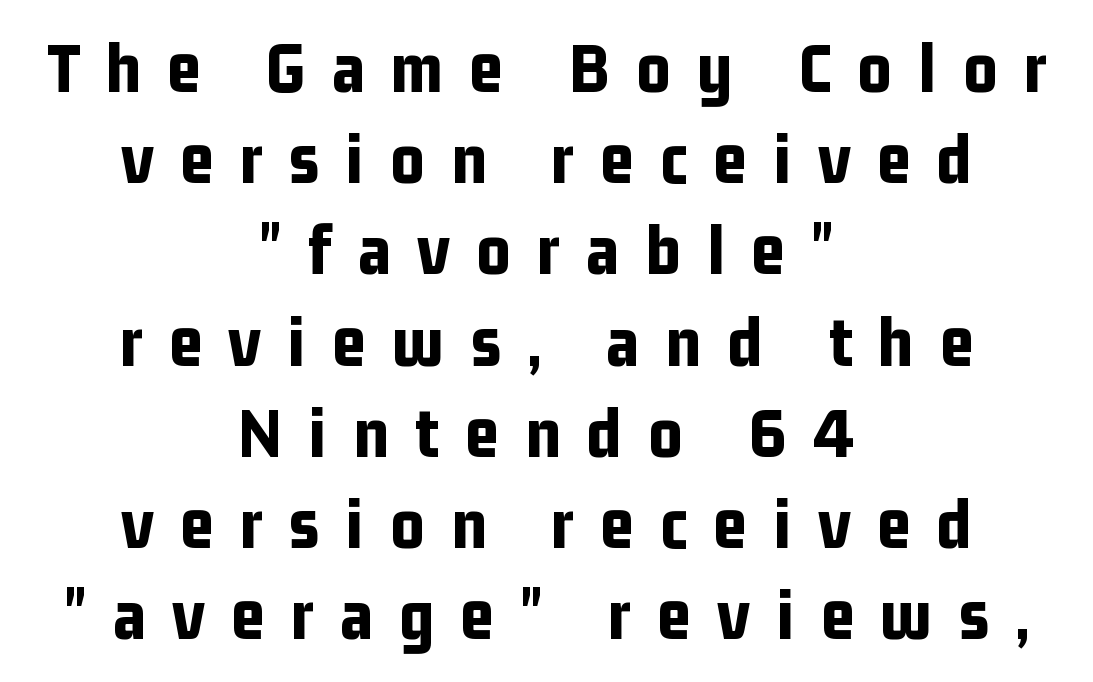
Q: Is the text bold? A: Yes.
Q: Is the text italic (slanted)? A: No, it is upright.
Q: Is the typeface a serif or a sans-serif typeface? A: Sans-serif.
Q: Is the text underlined? A: No.
Q: How is the paragraph aligned? A: Centered.
Q: Is the spacing between letters normal or unusually wide? A: Unusually wide.
Q: Is the spacing between lines tight, normal or loose? A: Normal.
Q: Width (condensed, normal, or wide)? A: Condensed.
Q: Stroke contrast? A: Low.
Q: x-height? A: Medium.
Q: Monospaced? A: No.
